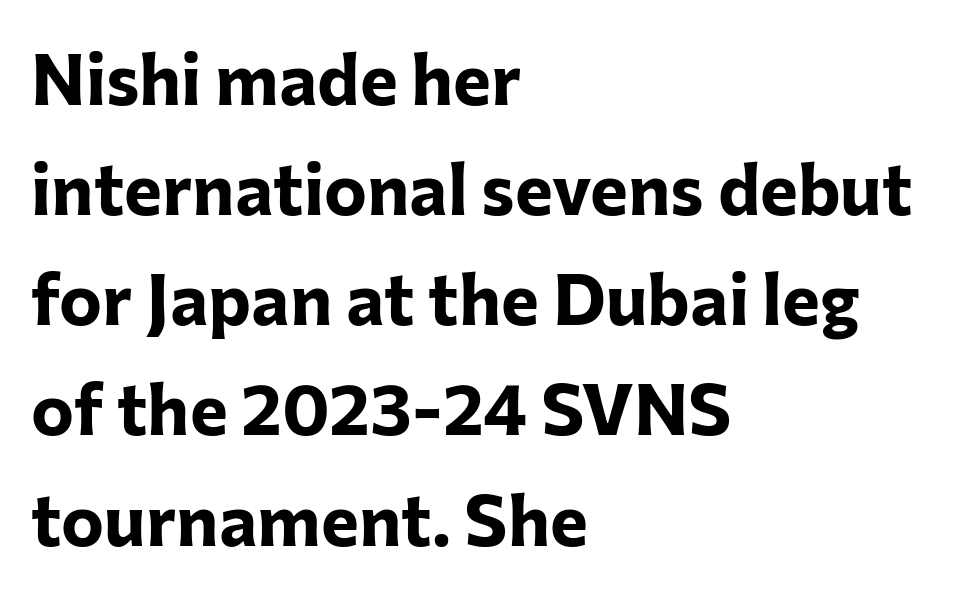
The typesetting leans heavy: a genuine bold. Underlining? Definitely not there. Each letter's strokes conclude bluntly, with no projecting serifs. The rendering uses natural spacing where letterforms have individual widths.
